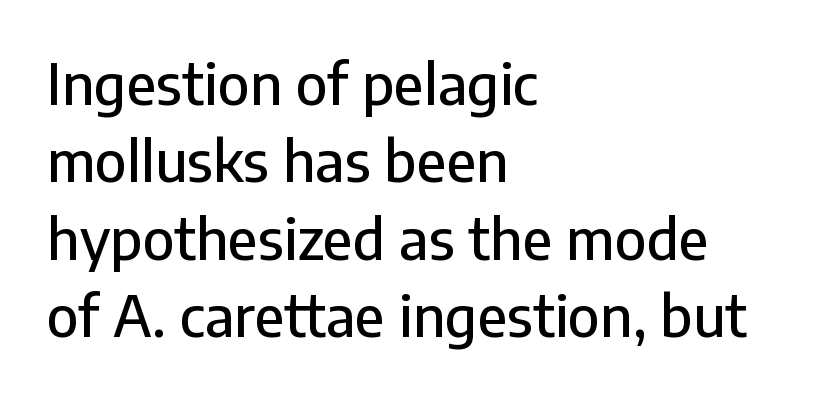
The image shows 56 px sans-serif type, upright; set left-aligned, normal line spacing (1.38x), normal letter spacing, not underlined; low stroke contrast and a medium x-height.
